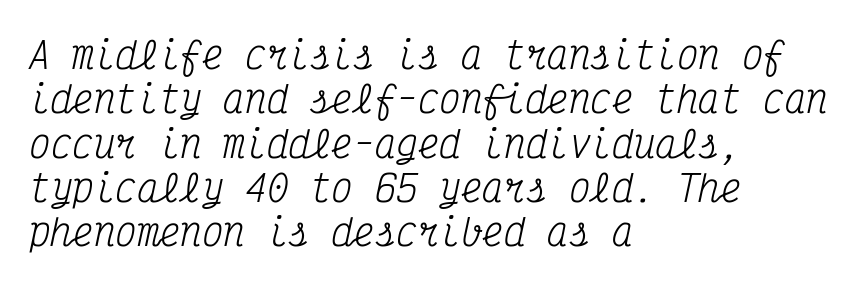
Heaviness? Minimal to ordinary, like unemphasized prose. Small tapered or slab feet sit at the stroke ends, so this counts as serif. The string is rendered with underlining switched off. Short note: letters normally spaced.
